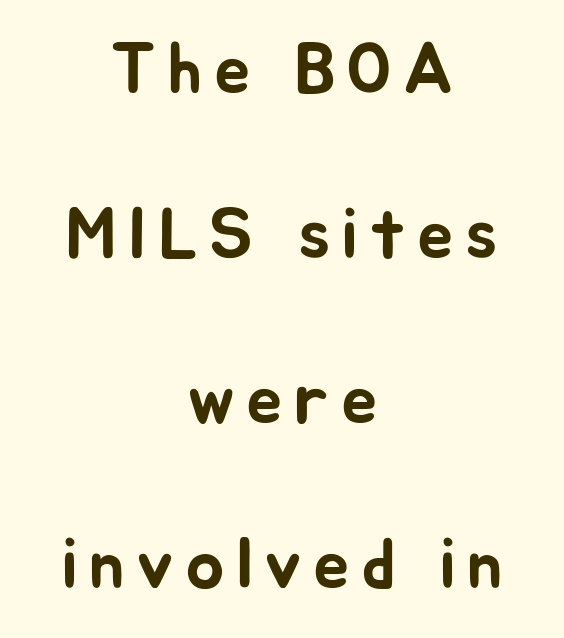
Q: Is the text italic (slanted)? A: No, it is upright.
Q: Is the typeface a serif or a sans-serif typeface? A: Sans-serif.
Q: Is the text underlined? A: No.
Q: How is the paragraph aligned? A: Centered.
Q: Is the spacing between lines tight, normal or loose? A: Loose.
Q: Width (condensed, normal, or wide)? A: Normal.
Q: Stroke contrast? A: Low.
Q: x-height? A: Medium.
Q: Monospaced? A: No.
